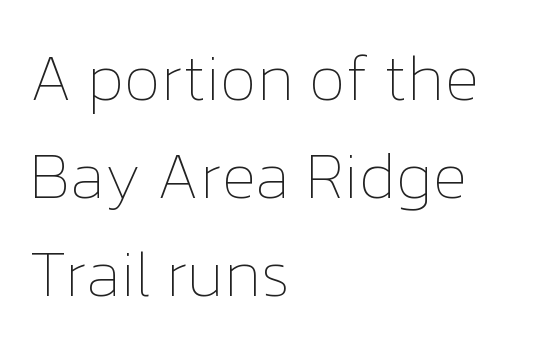
The image shows 64 px thin type, upright; set left-aligned, normal line spacing (1.53x), normal letter spacing, not underlined; low stroke contrast and a medium x-height.
